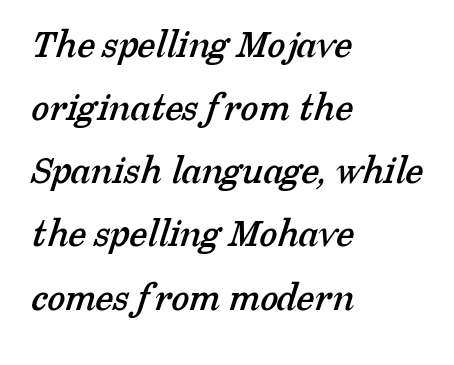
The image shows 41 px serif type; set left-aligned, normal line spacing (1.54x), normal letter spacing, not underlined; low stroke contrast and a medium x-height.
